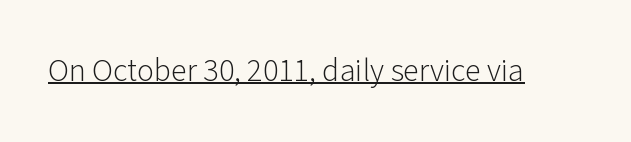
Look at the bottom of the vertical strokes: they stop flat, with no serifs. Bold? No — there's no thickening of the strokes. Looks like regular typesetting: each glyph gets only the width it needs. No extra tracking has been applied to these lines.
